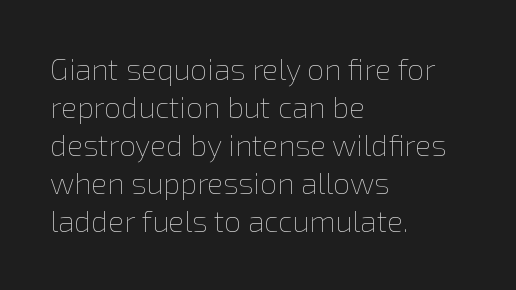
Posture: vertical. Reading down the block, your eye returns to a fixed left position each line. Look at the tracking — it's just the regular setting, nothing added. Descender tails drop into unmarked territory. How would I describe the line gaps? Plain and ordinary. Here the designer chose a conventional face with non-uniform glyph widths.
